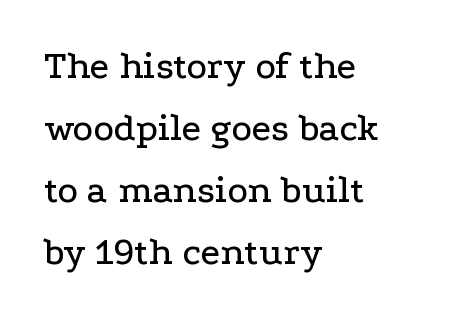
Q: Is the text italic (slanted)? A: No, it is upright.
Q: Is the typeface a serif or a sans-serif typeface? A: Serif.
Q: Is the text underlined? A: No.
Q: How is the paragraph aligned? A: Left-aligned.
Q: Is the spacing between letters normal or unusually wide? A: Normal.
Q: Is the spacing between lines tight, normal or loose? A: Normal.
Q: Width (condensed, normal, or wide)? A: Wide.
Q: Stroke contrast? A: Low.
Q: x-height? A: Medium.
Q: Monospaced? A: No.
